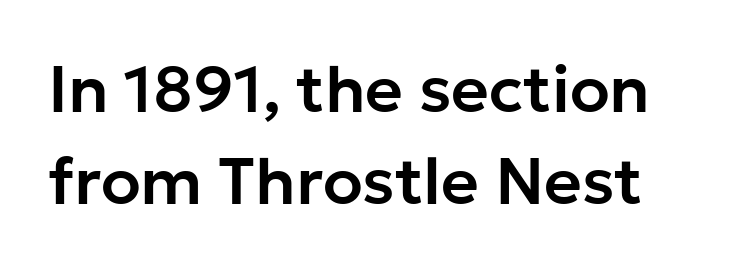
Q: Is the text italic (slanted)? A: No, it is upright.
Q: Is the typeface a serif or a sans-serif typeface? A: Sans-serif.
Q: Is the text underlined? A: No.
Q: Is the spacing between letters normal or unusually wide? A: Normal.
Q: Is the spacing between lines tight, normal or loose? A: Normal.
Q: Width (condensed, normal, or wide)? A: Normal.
Q: Stroke contrast? A: Low.
Q: x-height? A: Medium.
Q: Monospaced? A: No.
